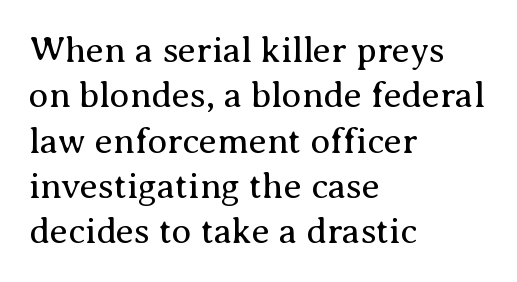
The image shows 36 px regular-weight serif type, upright; set left-aligned, normal line spacing (1.26x), normal letter spacing, not underlined; medium stroke contrast and a medium x-height.
